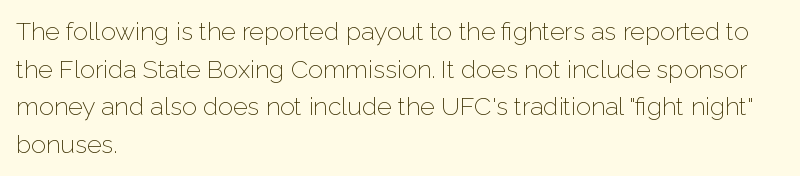
The image shows 25 px text type, upright; set left-aligned, normal line spacing (1.51x), normal letter spacing, not underlined.
